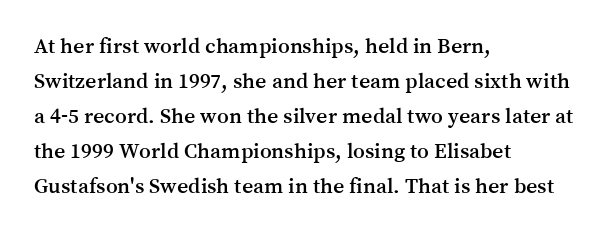
{"italic": "no", "underline": "no", "align": "left", "line_spacing": "normal", "line_spacing_ratio": 1.59, "letter_spacing": "normal", "letter_spacing_em": 0.0, "glyph_px": 22}
